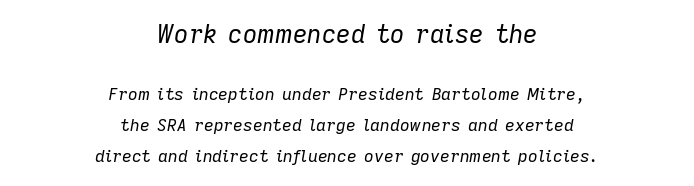
The image shows 25 px text type, italic (leaning right); set centered, line spacing 1.82x, normal letter spacing, not underlined; the first (top) block is 1.47x larger.
